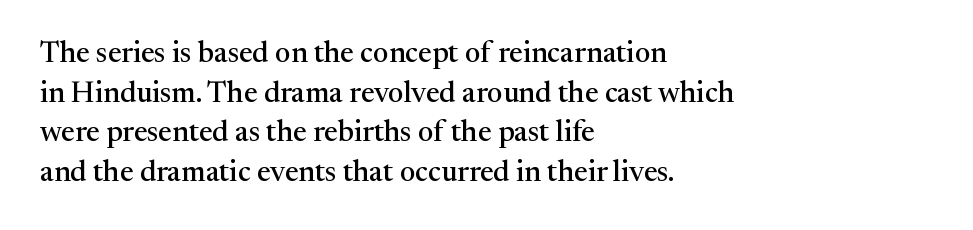
Baseline-to-baseline distance is the conventional proportion of letter height. Plain, unruled lines of type. Spacing verdict: proportional, widths tailored to each character. Every row of glyphs begins at an identical x-position on the left. No extra tracking has been applied to these lines. What kind of face is this? One with serifs.
